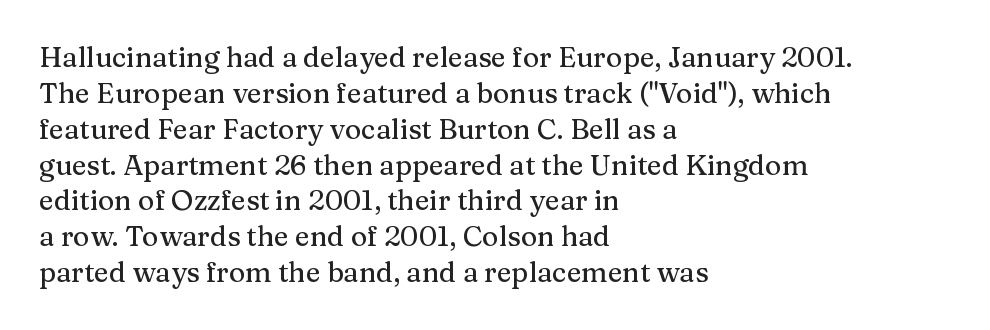
Q: Is the text italic (slanted)? A: No, it is upright.
Q: Is the typeface a serif or a sans-serif typeface? A: Serif.
Q: Is the text underlined? A: No.
Q: How is the paragraph aligned? A: Left-aligned.
Q: Is the spacing between letters normal or unusually wide? A: Normal.
Q: Is the spacing between lines tight, normal or loose? A: Normal.
Q: Width (condensed, normal, or wide)? A: Normal.
Q: Stroke contrast? A: Medium.
Q: x-height? A: Medium.
Q: Monospaced? A: No.
